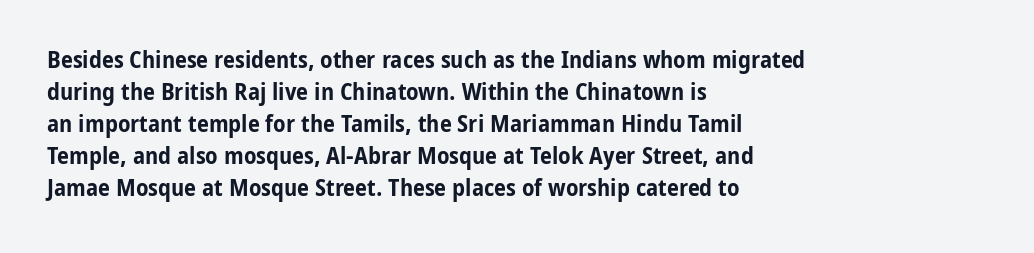
How are the letters spaced? Ordinarily, with no added tracking. Left-aligned paragraph, ragged on the right. The rows are spaced the way most documents space them. The glyphs are unaccompanied by any horizontal stroke below them. Weight check: bold — yes, fully. Ordinary non-slanted type is in use.
